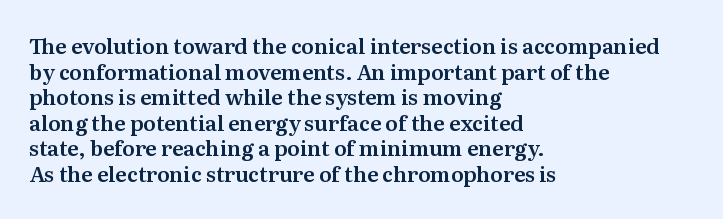
Q: Is the text italic (slanted)? A: No, it is upright.
Q: Is the text underlined? A: No.
Q: How is the paragraph aligned? A: Left-aligned.
Q: Is the spacing between letters normal or unusually wide? A: Normal.
